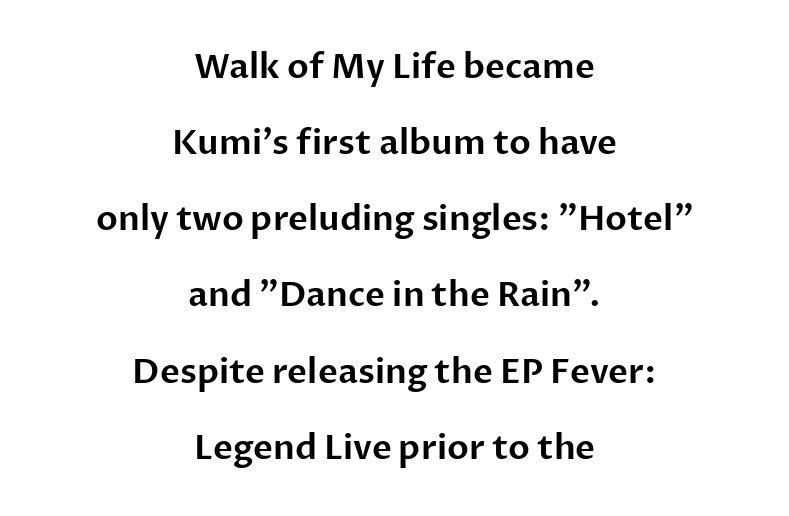
The image shows 34 px sans-serif type, upright; set centered, loose line spacing (2.24x), normal letter spacing, not underlined; low stroke contrast and a medium x-height.
